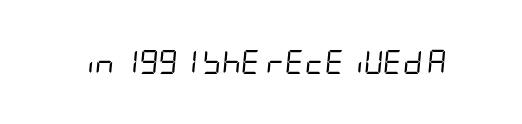
{"italic": "yes", "lean": "right", "slant_degrees": 5, "bold": "no", "underline": "no", "letter_spacing": "normal", "letter_spacing_em": 0.0, "glyph_px": 24}
